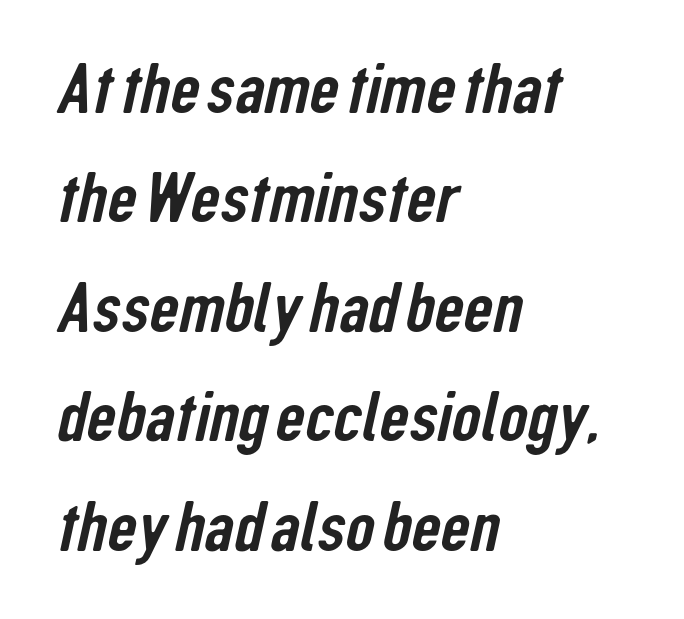
The image shows 72 px condensed sans-serif type; set left-aligned, normal line spacing (1.52x), normal letter spacing, not underlined; low stroke contrast and a medium x-height.
